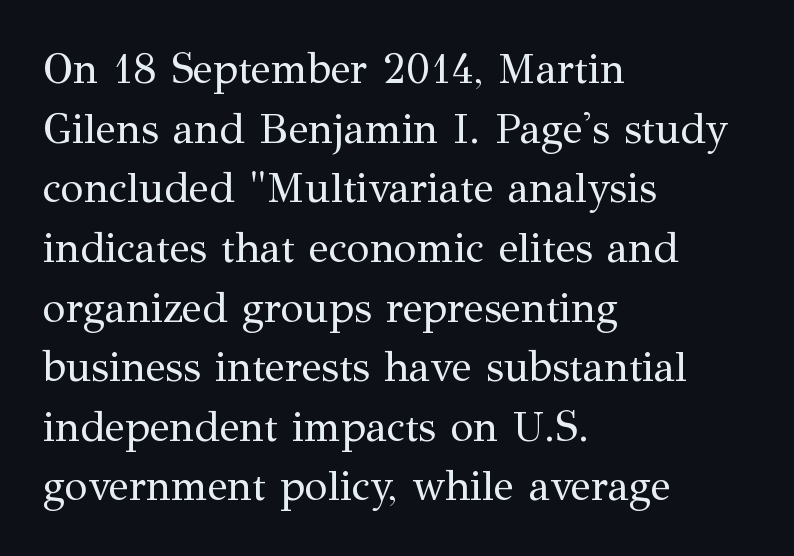
The typography opts for an upright posture over an oblique one. Any mark beneath the type? The region is blank. Each new line begins a customary step beneath the previous one. Is the stroke heavy? The answer is a plain regular-or-lighter.
